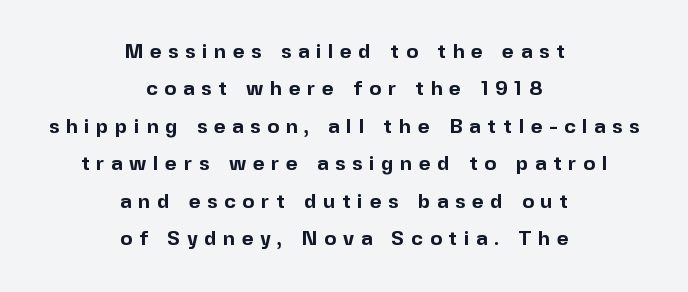
The image shows 20 px bold type, upright; set centered, line spacing 1.87x, unusually wide letter spacing (+0.34 em), not underlined.
